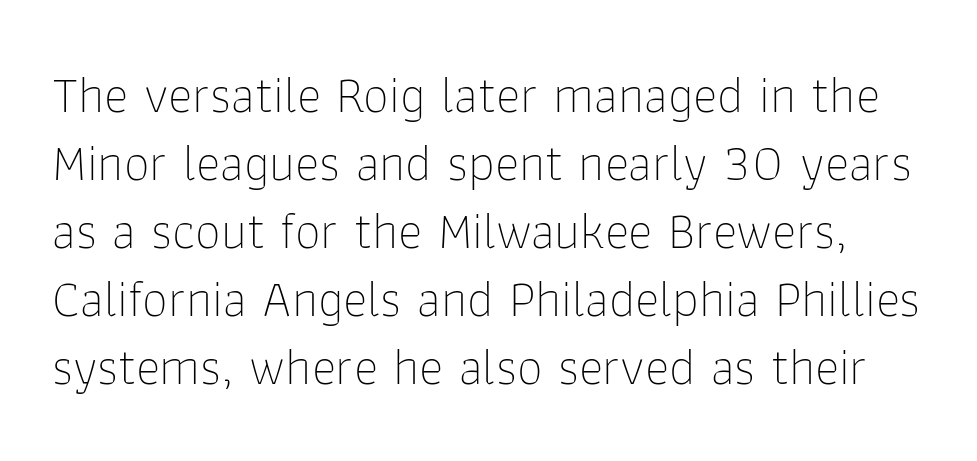
{"serif": "no", "italic": "no", "bold": "no", "weight": "thin", "width": "normal", "stroke_contrast": "low", "x_height": "medium", "monospaced": "no", "underline": "no", "line_spacing": "normal", "line_spacing_ratio": 1.31, "letter_spacing": "normal", "letter_spacing_em": 0.0, "glyph_px": 52}
